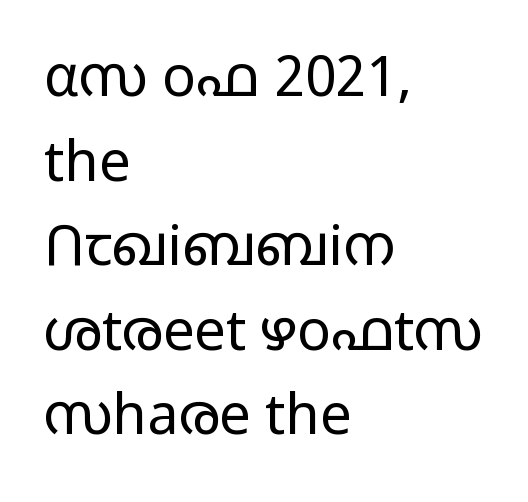
Each row of text sits above clean, open space. Reading down the block, your eye returns to a fixed left position each line. The letters carry no serifs — their stems end cleanly without finishing strokes. Look at the tracking — it's just the regular setting, nothing added. Do the letters lean? They stand straight. Successive baselines arrive at the customary interval.
